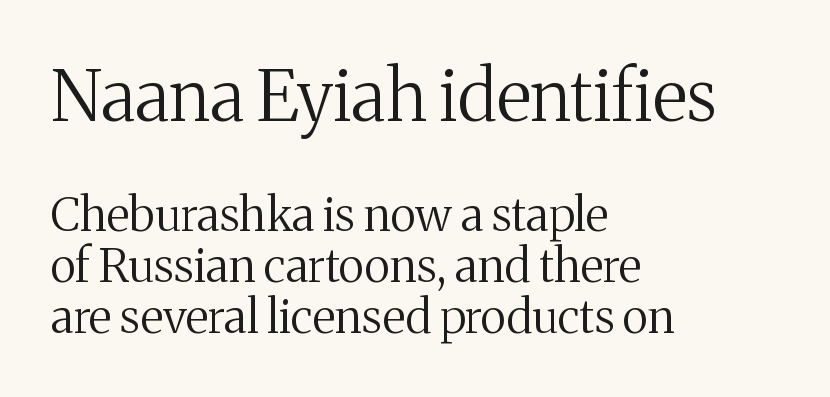
The letters carry serifs — small finishing strokes at the ends of their stems. Reading top to bottom, the characters get smaller at the block break. Stems and bowls with no extra thickness — not bold. Lines of text with bare space underneath. Italic? Not at all — the glyphs are vertical. The compositor pushed each line to the left boundary.
